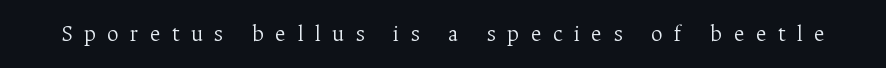
The image shows 23 px text type, upright; set unusually wide letter spacing (+0.49 em), not underlined.
